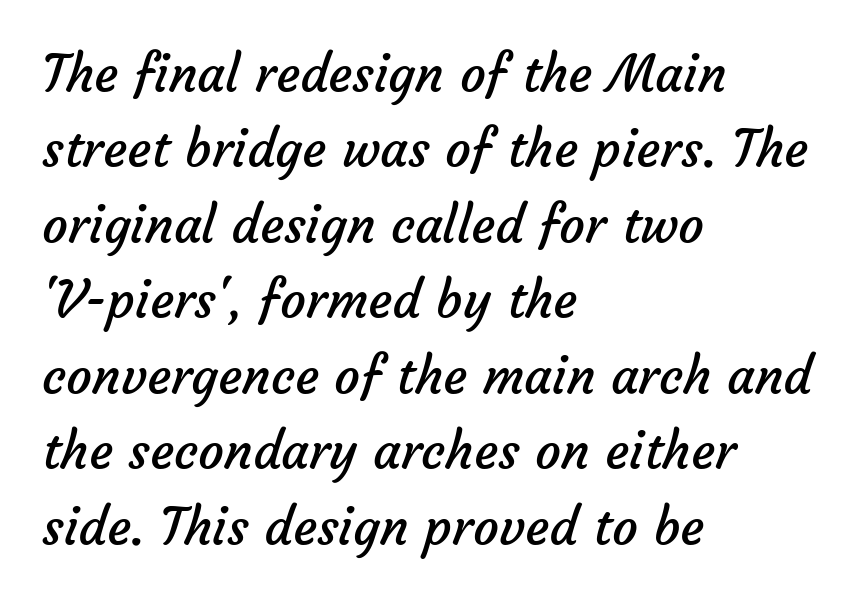
{"serif": "no", "bold": "no", "weight": "regular", "width": "normal", "stroke_contrast": "low", "x_height": "medium", "monospaced": "no", "underline": "no", "align": "left", "line_spacing": "normal", "line_spacing_ratio": 1.48, "letter_spacing": "normal", "letter_spacing_em": 0.0, "glyph_px": 51}
